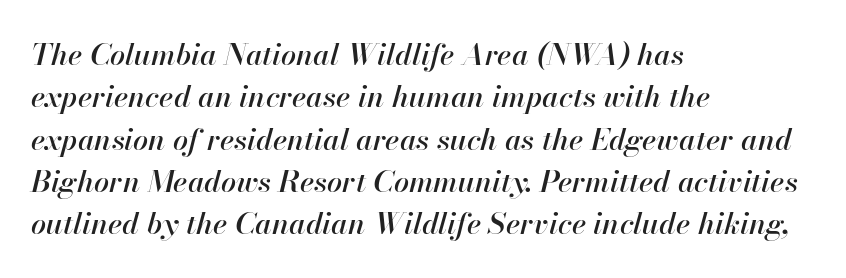
{"italic": "yes", "lean": "right", "slant_degrees": 13, "width": "normal", "stroke_contrast": "high", "x_height": "small", "monospaced": "no", "underline": "no", "align": "left", "line_spacing": "normal", "line_spacing_ratio": 1.41, "letter_spacing": "normal", "letter_spacing_em": 0.0, "glyph_px": 30}
